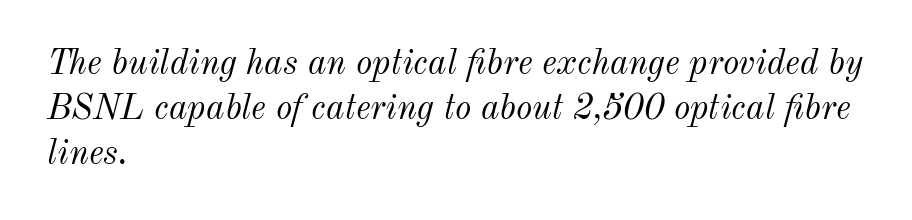
The image shows 35 px light type, italic (leaning right); set left-aligned, normal line spacing (1.28x), normal letter spacing, not underlined; medium stroke contrast and a small x-height.
